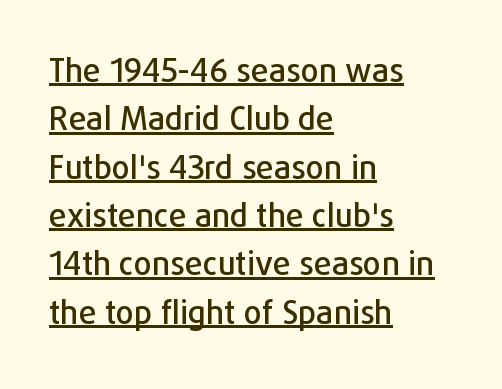
The image shows 32 px sans-serif type, upright; set left-aligned, normal line spacing (1.51x), normal letter spacing, underlined; low stroke contrast and a medium x-height.
